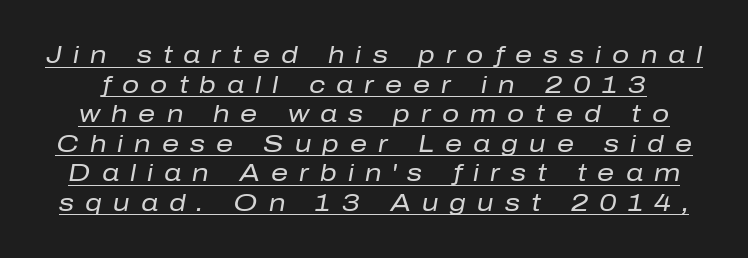
Q: Is the text bold? A: No.
Q: Is the text italic (slanted)? A: Yes, it leans right by about 10 degrees.
Q: Is the text underlined? A: Yes.
Q: Is the spacing between letters normal or unusually wide? A: Unusually wide.
